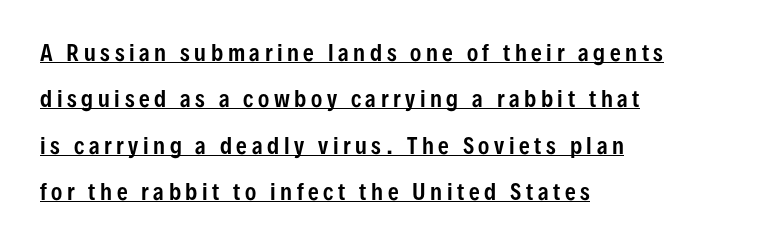
The image shows 21 px text type, upright; set left-aligned, loose line spacing (2.21x), unusually wide letter spacing (+0.22 em), underlined.
